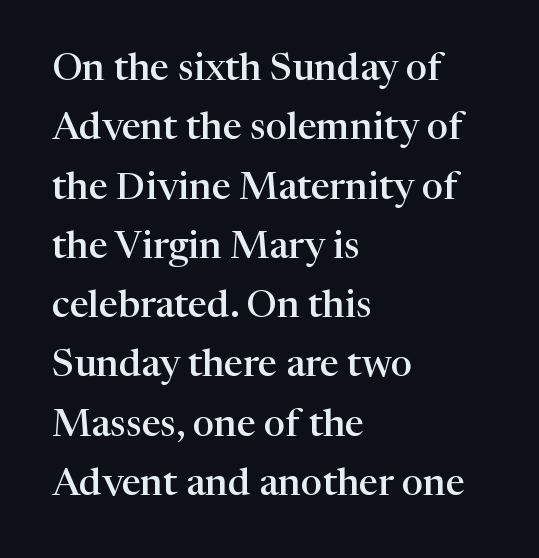
The image shows 38 px semibold serif type, upright; set left-aligned, normal line spacing (1.56x), normal letter spacing, not underlined; high stroke contrast and a medium x-height.
